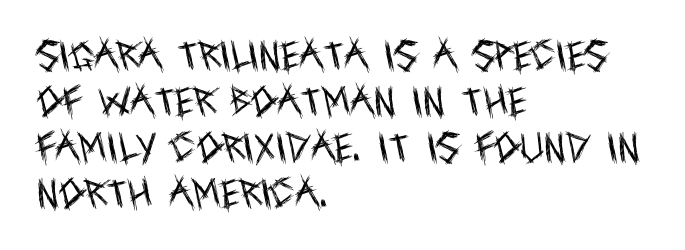
Q: Is the text bold? A: No.
Q: Is the text italic (slanted)? A: No, it is upright.
Q: Is the typeface a serif or a sans-serif typeface? A: Sans-serif.
Q: Is the text underlined? A: No.
Q: How is the paragraph aligned? A: Left-aligned.
Q: Is the spacing between letters normal or unusually wide? A: Normal.
Q: Is the spacing between lines tight, normal or loose? A: Normal.
Q: Width (condensed, normal, or wide)? A: Condensed.
Q: x-height? A: Large.
Q: Monospaced? A: No.
